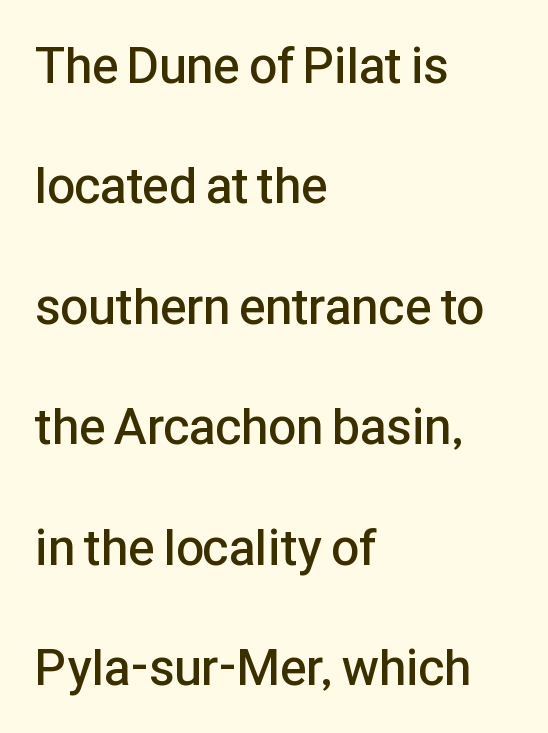
The image shows 50 px semibold sans-serif type, upright; set left-aligned, loose line spacing (2.41x), normal letter spacing, not underlined; low stroke contrast and a medium x-height.
